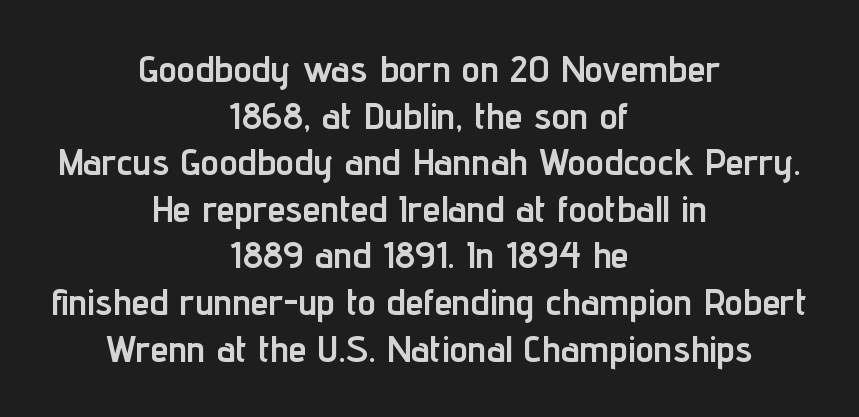
The image shows 37 px semibold, condensed sans-serif type, upright; set centered, normal line spacing (1.26x), normal letter spacing, not underlined; low stroke contrast and a medium x-height.
